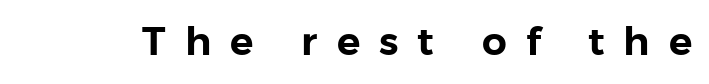
Q: Is the text italic (slanted)? A: No, it is upright.
Q: Is the typeface a serif or a sans-serif typeface? A: Sans-serif.
Q: Is the text underlined? A: No.
Q: Is the spacing between letters normal or unusually wide? A: Unusually wide.
Q: Width (condensed, normal, or wide)? A: Normal.
Q: Stroke contrast? A: Low.
Q: x-height? A: Medium.
Q: Monospaced? A: No.
